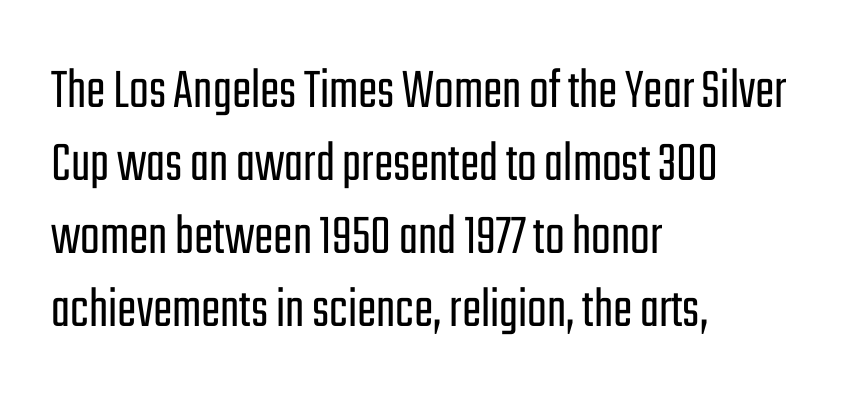
{"serif": "no", "italic": "no", "bold": "no", "weight": "light", "width": "condensed", "stroke_contrast": "low", "x_height": "medium", "monospaced": "no", "underline": "no", "align": "left", "line_spacing": "normal", "line_spacing_ratio": 1.26, "letter_spacing": "normal", "letter_spacing_em": 0.0, "glyph_px": 58}
